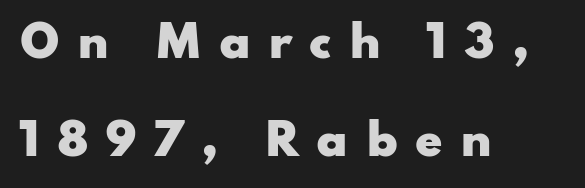
Does the copy run flush right? No — it runs flush left. The foot of each line stays bare and open. The designer went with a sans here, leaving each stem footless. If you measured baseline to baseline, you'd find a long distance. You could not count columns in this text — the font is proportionally spaced.
